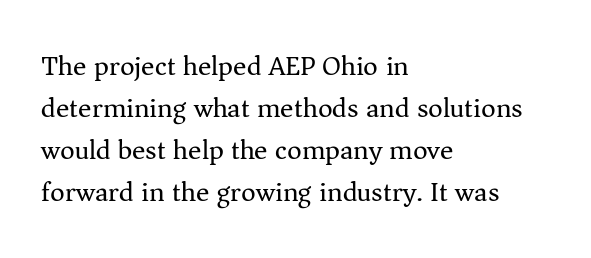
Q: Is the text bold? A: No.
Q: Is the text italic (slanted)? A: No, it is upright.
Q: Is the typeface a serif or a sans-serif typeface? A: Serif.
Q: Is the text underlined? A: No.
Q: How is the paragraph aligned? A: Left-aligned.
Q: Is the spacing between letters normal or unusually wide? A: Normal.
Q: Is the spacing between lines tight, normal or loose? A: Normal.
Q: Width (condensed, normal, or wide)? A: Normal.
Q: Stroke contrast? A: Medium.
Q: x-height? A: Medium.
Q: Monospaced? A: No.
